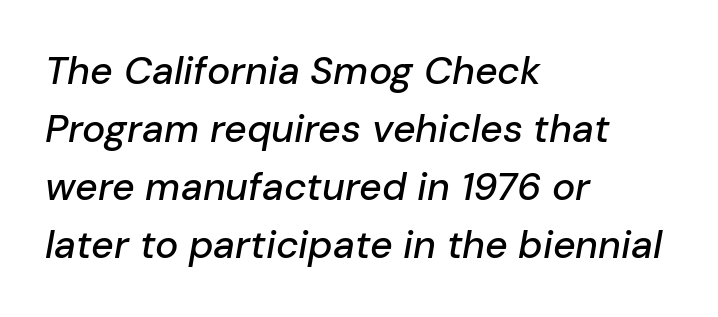
Q: Is the text italic (slanted)? A: Yes, it leans right by about 10 degrees.
Q: Is the text underlined? A: No.
Q: How is the paragraph aligned? A: Left-aligned.
Q: Is the spacing between letters normal or unusually wide? A: Normal.
Q: Is the spacing between lines tight, normal or loose? A: Normal.
Q: Width (condensed, normal, or wide)? A: Normal.
Q: Stroke contrast? A: Low.
Q: x-height? A: Medium.
Q: Monospaced? A: No.
